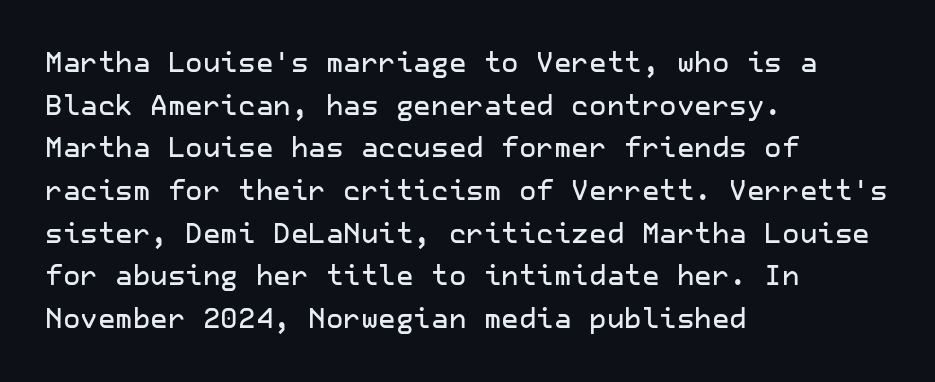
The image shows 27 px text type, upright; set left-aligned, normal line spacing (1.58x), normal letter spacing, not underlined.
